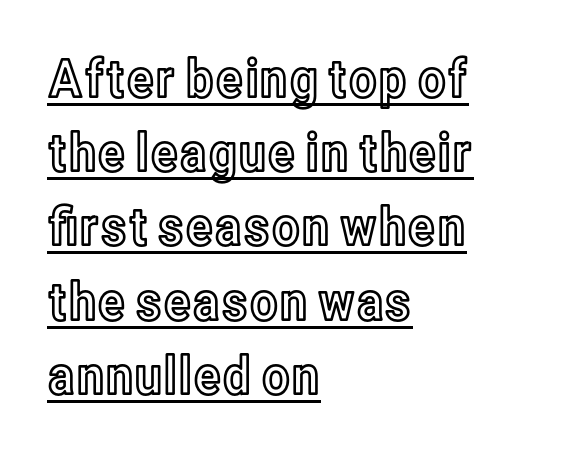
Q: Is the text italic (slanted)? A: No, it is upright.
Q: Is the text underlined? A: Yes.
Q: How is the paragraph aligned? A: Left-aligned.
Q: Is the spacing between letters normal or unusually wide? A: Normal.
Q: Is the spacing between lines tight, normal or loose? A: Normal.
Q: Width (condensed, normal, or wide)? A: Condensed.
Q: x-height? A: Medium.
Q: Monospaced? A: No.
